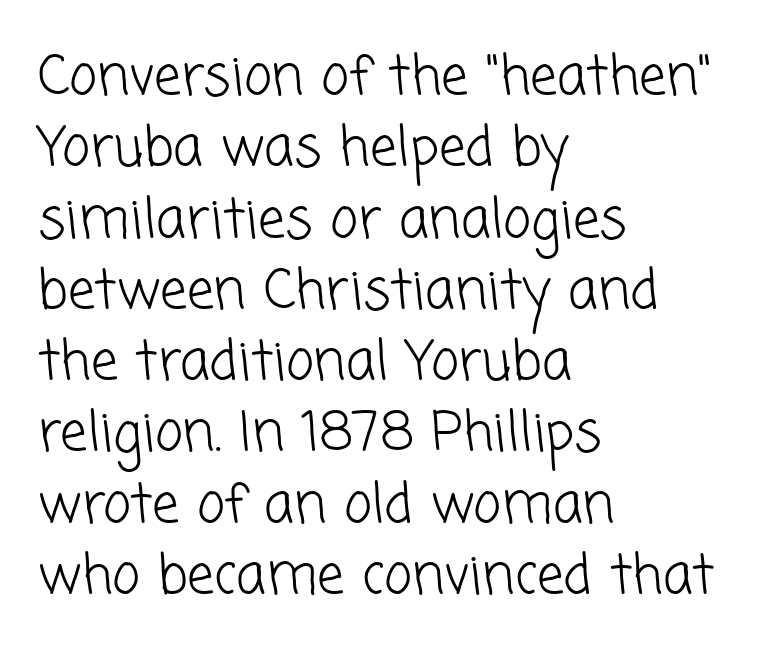
This block has exactly the height ordinary leading produces. The letterforms sit at book weight or below. The face used here is proportionally spaced, like ordinary book or web type. The foot of each line stays bare and open. In terms of letterspacing, this is plain default setting. A classic flush-left, rag-right setting is used for this passage.
